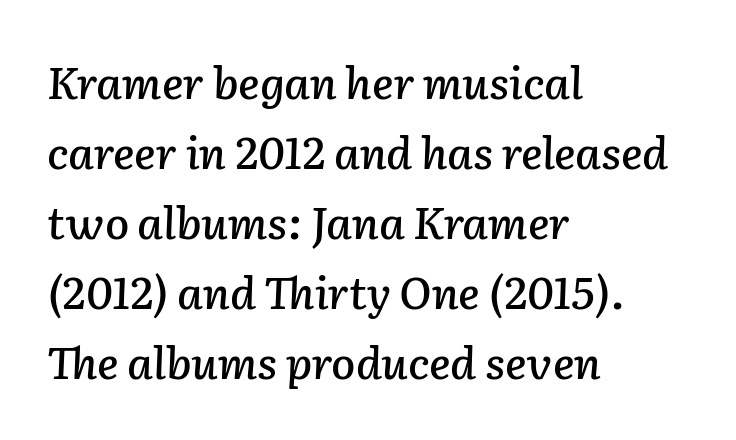
The image shows 44 px text type, italic (leaning right); set left-aligned, normal line spacing (1.59x), normal letter spacing, not underlined; low stroke contrast and a medium x-height.
